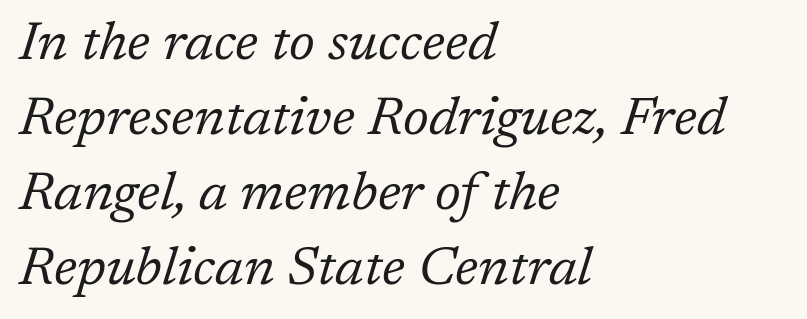
Q: Is the text bold? A: No.
Q: Is the text italic (slanted)? A: Yes, it leans right by about 17 degrees.
Q: Is the typeface a serif or a sans-serif typeface? A: Serif.
Q: Is the text underlined? A: No.
Q: How is the paragraph aligned? A: Left-aligned.
Q: Is the spacing between letters normal or unusually wide? A: Normal.
Q: Is the spacing between lines tight, normal or loose? A: Normal.
Q: Width (condensed, normal, or wide)? A: Normal.
Q: Stroke contrast? A: Low.
Q: x-height? A: Medium.
Q: Monospaced? A: No.
